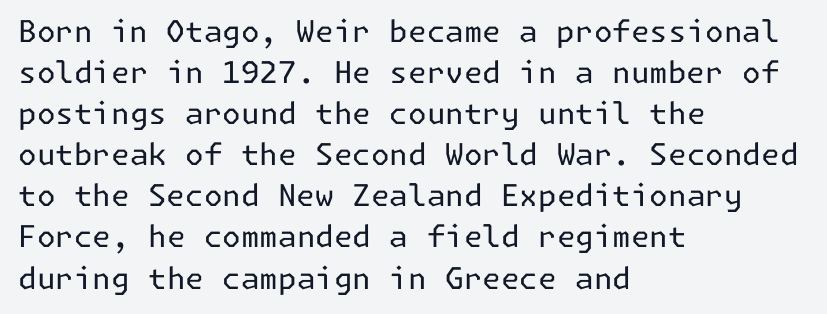
The block of text has a typical density, with ordinary space between rows. The letters sit at their default tracking, neither squeezed nor spread. These lines are set flush left with a ragged right edge. Notice how the stems are strictly vertical — no italics here.
